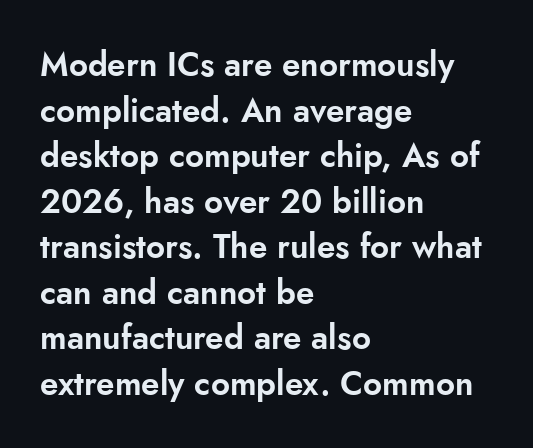
Q: Is the text italic (slanted)? A: No, it is upright.
Q: Is the typeface a serif or a sans-serif typeface? A: Sans-serif.
Q: Is the text underlined? A: No.
Q: How is the paragraph aligned? A: Left-aligned.
Q: Is the spacing between letters normal or unusually wide? A: Normal.
Q: Is the spacing between lines tight, normal or loose? A: Normal.
Q: Width (condensed, normal, or wide)? A: Normal.
Q: Stroke contrast? A: Low.
Q: x-height? A: Small.
Q: Monospaced? A: No.
